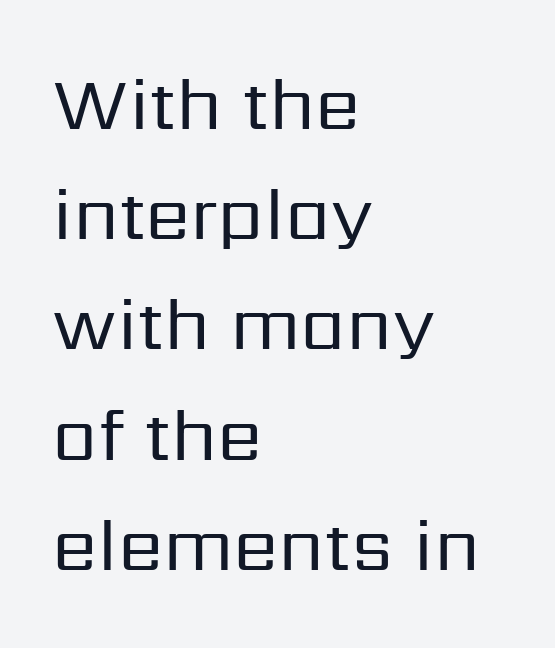
Is this a fixed-width face? No — the glyphs have proportional, varying widths. This rendering features lettering with no underline. Where is the straight margin? On the left. Vertical spacing — default. A sans-serif font was chosen for this passage. Do the letters lean? They stand straight.
